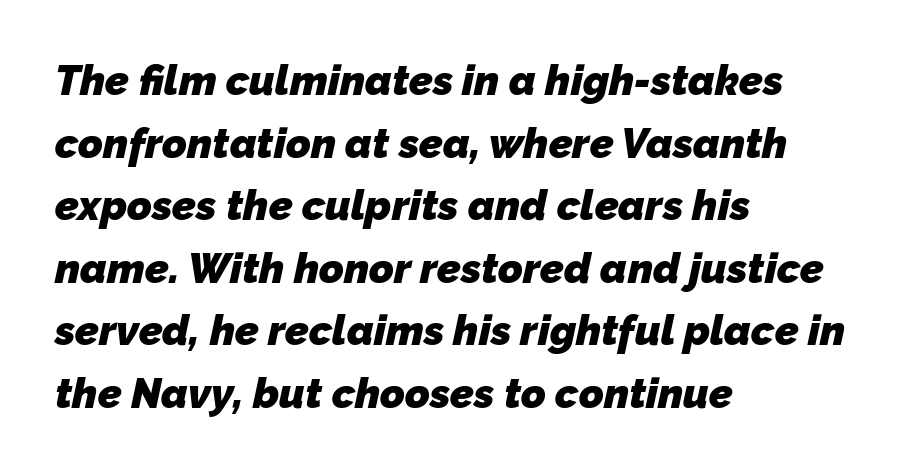
The image shows 42 px heavy sans-serif type; set left-aligned, normal line spacing (1.49x), normal letter spacing, not underlined; low stroke contrast and a medium x-height.
